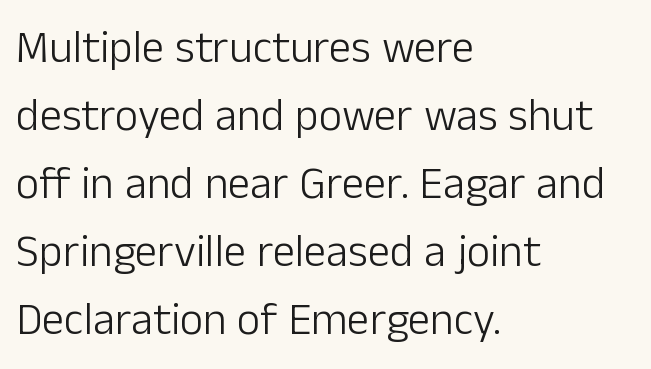
The text was rendered using a sans face with plain stroke endings. Each word holds together tightly as a unit, with standard inter-letter gaps. Each row of text sits above clean, open space. Compared with a typical body face, this is equally light or lighter still. The rows are spaced the way most documents space them.
